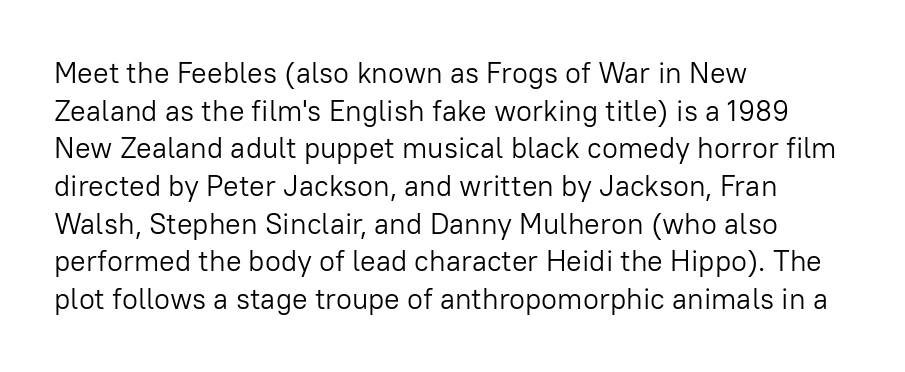
Q: Is the text bold? A: No.
Q: Is the text italic (slanted)? A: No, it is upright.
Q: Is the typeface a serif or a sans-serif typeface? A: Sans-serif.
Q: Is the text underlined? A: No.
Q: How is the paragraph aligned? A: Left-aligned.
Q: Is the spacing between letters normal or unusually wide? A: Normal.
Q: Is the spacing between lines tight, normal or loose? A: Normal.
Q: Width (condensed, normal, or wide)? A: Normal.
Q: Stroke contrast? A: Low.
Q: x-height? A: Medium.
Q: Monospaced? A: No.
